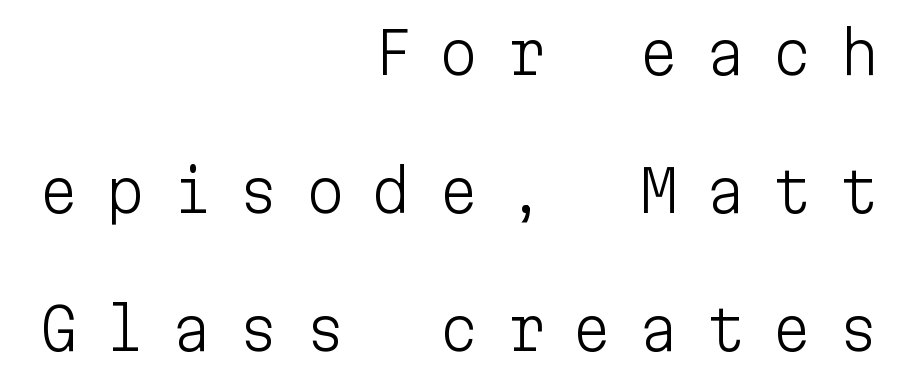
Q: Is the text bold? A: No.
Q: Is the text italic (slanted)? A: No, it is upright.
Q: Is the typeface a serif or a sans-serif typeface? A: Sans-serif.
Q: Is the text underlined? A: No.
Q: How is the paragraph aligned? A: Right-aligned.
Q: Is the spacing between letters normal or unusually wide? A: Unusually wide.
Q: Is the spacing between lines tight, normal or loose? A: Loose.
Q: Width (condensed, normal, or wide)? A: Normal.
Q: Stroke contrast? A: Low.
Q: x-height? A: Medium.
Q: Monospaced? A: Yes.
